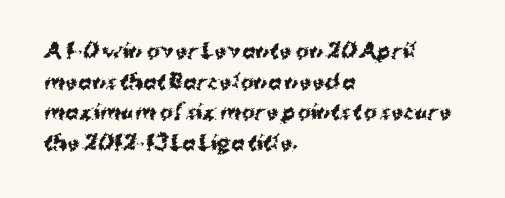
Underlining? Definitely not there. The paragraph has a hard left edge and a soft right edge. What weight is shown? A full bold with thick strokes.
